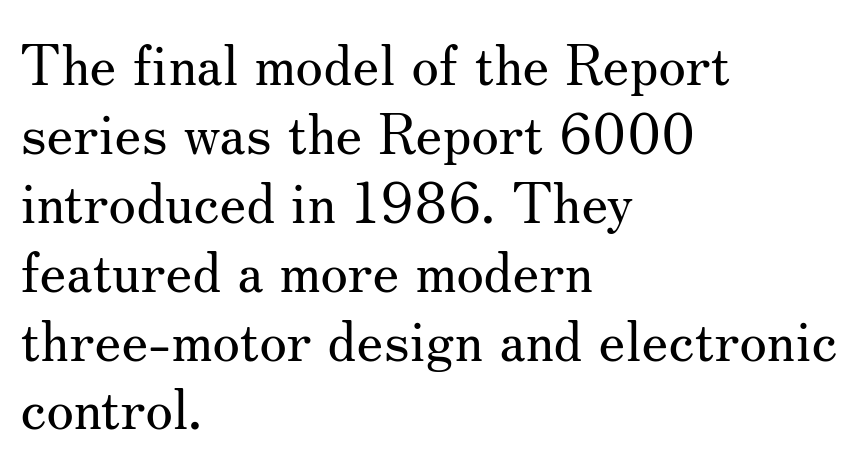
The ragged edge is on the right, which tells us the setting is flush left. Think of a printed novel: that variable character pitch is what you see here. The passage shown is not underscored anywhere. Inter-character spacing is left at the font's built-in metrics. Heaviness? Minimal to ordinary, like unemphasized prose.
